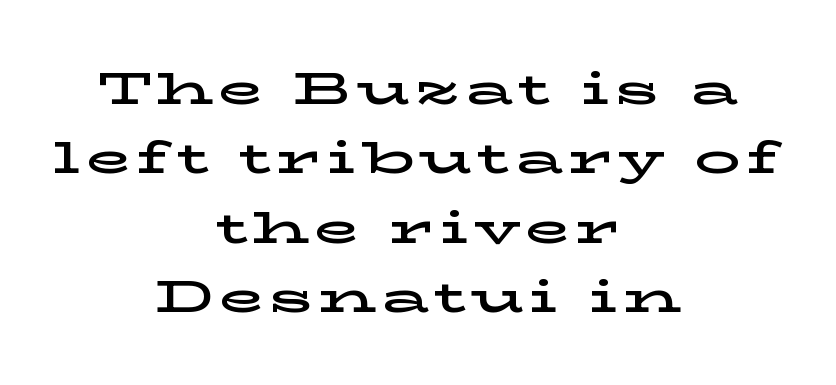
{"serif": "yes", "italic": "no", "width": "wide", "stroke_contrast": "low", "x_height": "medium", "monospaced": "no", "underline": "no", "align": "center", "line_spacing": "normal", "line_spacing_ratio": 1.51, "glyph_px": 46}
